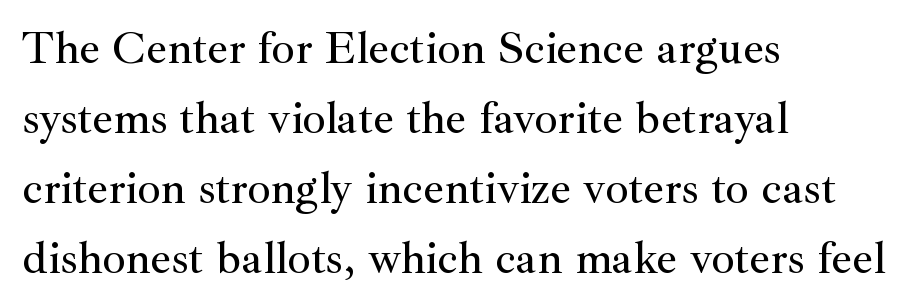
Q: Is the text italic (slanted)? A: No, it is upright.
Q: Is the typeface a serif or a sans-serif typeface? A: Serif.
Q: Is the text underlined? A: No.
Q: How is the paragraph aligned? A: Left-aligned.
Q: Is the spacing between letters normal or unusually wide? A: Normal.
Q: Is the spacing between lines tight, normal or loose? A: Normal.
Q: Width (condensed, normal, or wide)? A: Normal.
Q: Stroke contrast? A: Medium.
Q: x-height? A: Small.
Q: Monospaced? A: No.
